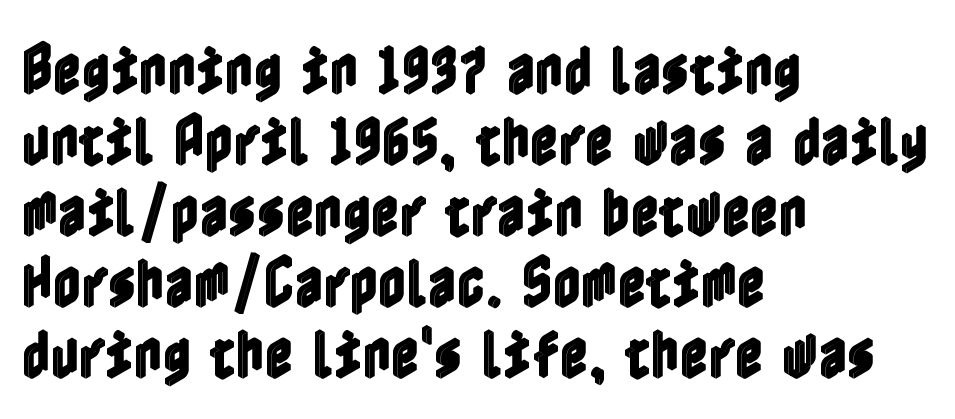
{"italic": "no", "width": "condensed", "x_height": "medium", "underline": "no", "align": "left", "line_spacing": "normal", "line_spacing_ratio": 1.29, "letter_spacing": "normal", "letter_spacing_em": 0.0, "glyph_px": 55}
